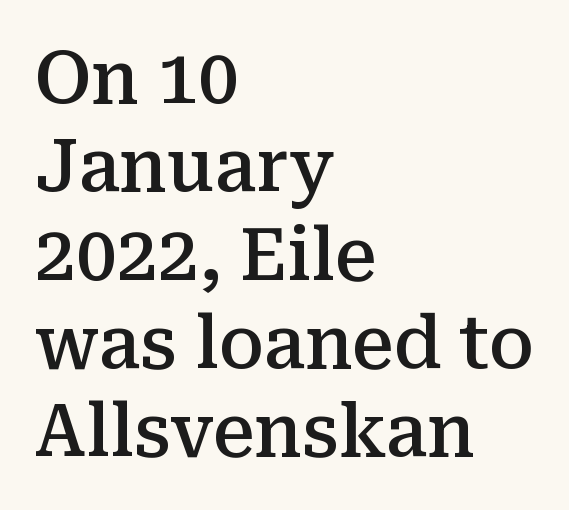
Q: Is the text bold? A: Semi-bold.
Q: Is the text italic (slanted)? A: No, it is upright.
Q: Is the typeface a serif or a sans-serif typeface? A: Serif.
Q: Is the text underlined? A: No.
Q: How is the paragraph aligned? A: Left-aligned.
Q: Is the spacing between letters normal or unusually wide? A: Normal.
Q: Width (condensed, normal, or wide)? A: Normal.
Q: Stroke contrast? A: Medium.
Q: x-height? A: Medium.
Q: Monospaced? A: No.
